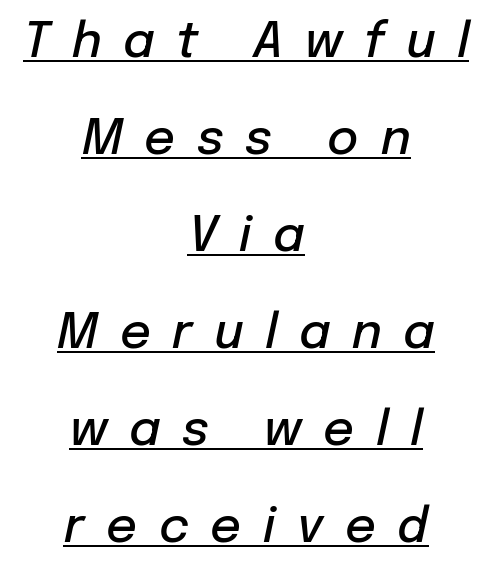
Weight check: semibold — heavier than regular, not quite bold. Beneath each row of characters lies a ruled line. Every character sits at an angle, as italics do. Spacing verdict: proportional, widths tailored to each character. A student would call this center alignment; a typographer would say set centered.
